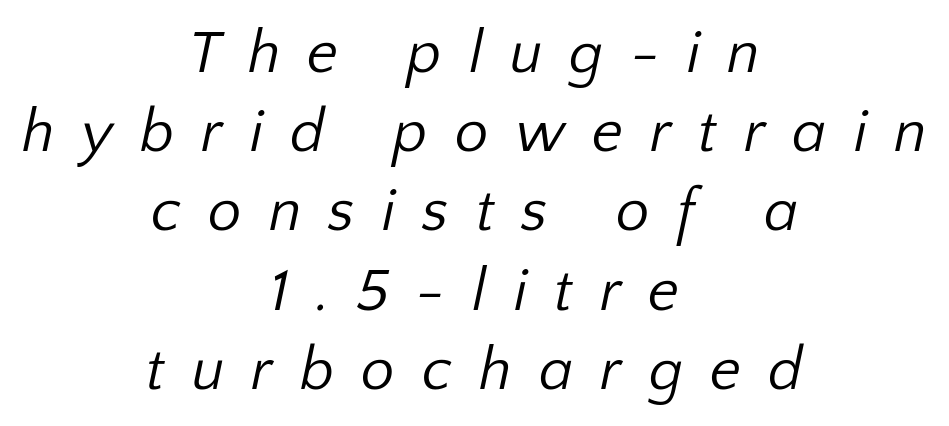
A sans-serif font was chosen for this passage. Every row of glyphs is offset so its center matches the block's center. The letterforms sit at book weight or below. Line spacing here is normal.
